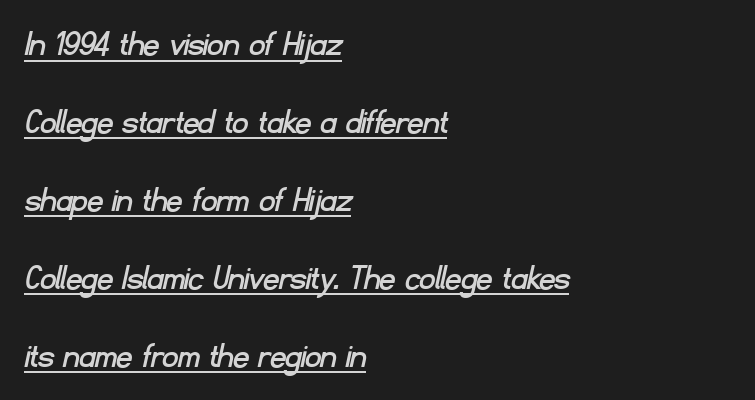
Q: Is the typeface a serif or a sans-serif typeface? A: Sans-serif.
Q: Is the text underlined? A: Yes.
Q: How is the paragraph aligned? A: Left-aligned.
Q: Is the spacing between letters normal or unusually wide? A: Normal.
Q: Is the spacing between lines tight, normal or loose? A: Loose.
Q: Width (condensed, normal, or wide)? A: Normal.
Q: Stroke contrast? A: Low.
Q: x-height? A: Small.
Q: Monospaced? A: No.
